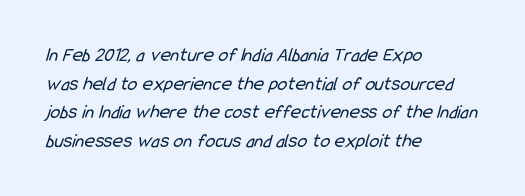
Q: Is the text bold? A: No.
Q: Is the text underlined? A: No.
Q: How is the paragraph aligned? A: Left-aligned.
Q: Is the spacing between letters normal or unusually wide? A: Normal.
Q: Is the spacing between lines tight, normal or loose? A: Normal.
